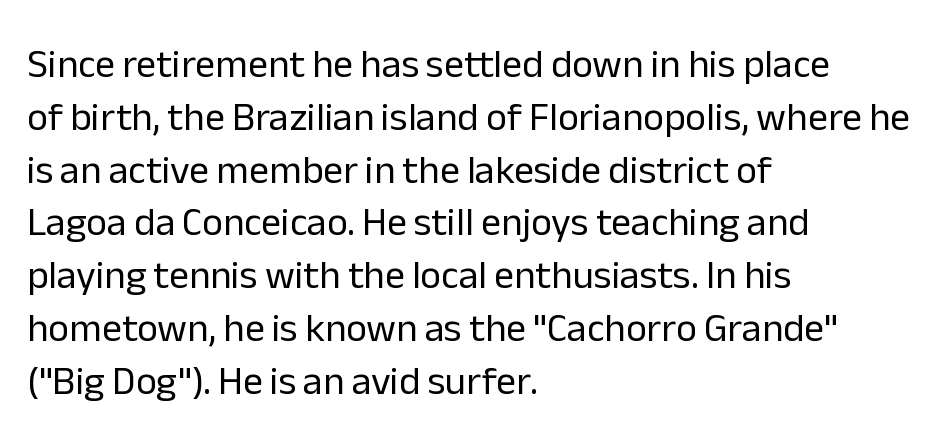
{"serif": "no", "italic": "no", "bold": "no", "weight": "regular", "width": "normal", "stroke_contrast": "low", "x_height": "medium", "monospaced": "no", "underline": "no", "align": "left", "line_spacing": "normal", "line_spacing_ratio": 1.32, "letter_spacing": "normal", "letter_spacing_em": 0.0, "glyph_px": 40}
